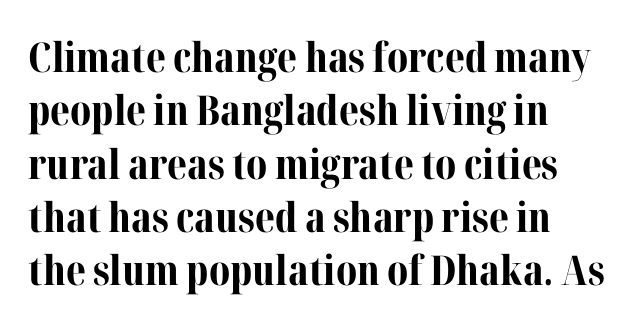
The image shows 41 px bold serif type, upright; set left-aligned, normal line spacing (1.3x), normal letter spacing, not underlined; medium stroke contrast and a medium x-height.
